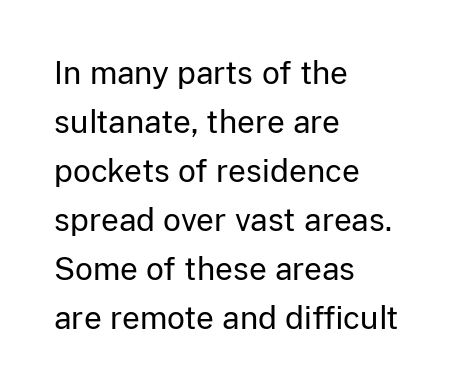
The image shows 31 px regular-weight sans-serif type, upright; set left-aligned, normal line spacing (1.58x), normal letter spacing, not underlined; low stroke contrast and a medium x-height.
